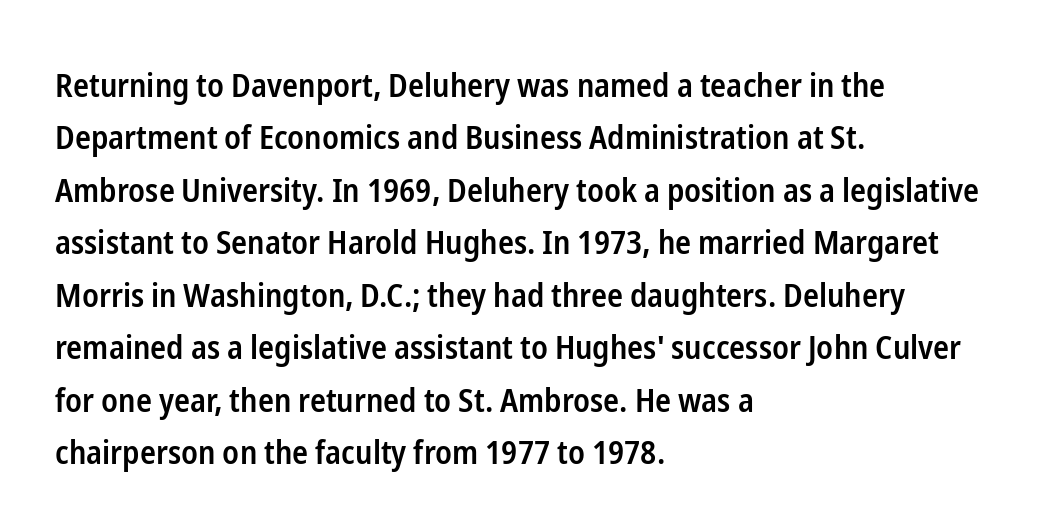
Q: Is the text bold? A: Semi-bold.
Q: Is the text italic (slanted)? A: No, it is upright.
Q: Is the typeface a serif or a sans-serif typeface? A: Sans-serif.
Q: Is the text underlined? A: No.
Q: How is the paragraph aligned? A: Left-aligned.
Q: Is the spacing between letters normal or unusually wide? A: Normal.
Q: Is the spacing between lines tight, normal or loose? A: Normal.
Q: Width (condensed, normal, or wide)? A: Condensed.
Q: Stroke contrast? A: Low.
Q: x-height? A: Medium.
Q: Monospaced? A: No.
